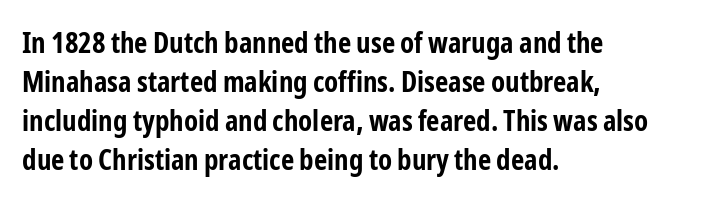
Q: Is the text bold? A: Yes.
Q: Is the text italic (slanted)? A: No, it is upright.
Q: Is the typeface a serif or a sans-serif typeface? A: Sans-serif.
Q: Is the text underlined? A: No.
Q: How is the paragraph aligned? A: Left-aligned.
Q: Is the spacing between letters normal or unusually wide? A: Normal.
Q: Is the spacing between lines tight, normal or loose? A: Normal.
Q: Width (condensed, normal, or wide)? A: Condensed.
Q: Stroke contrast? A: Low.
Q: x-height? A: Medium.
Q: Monospaced? A: No.
